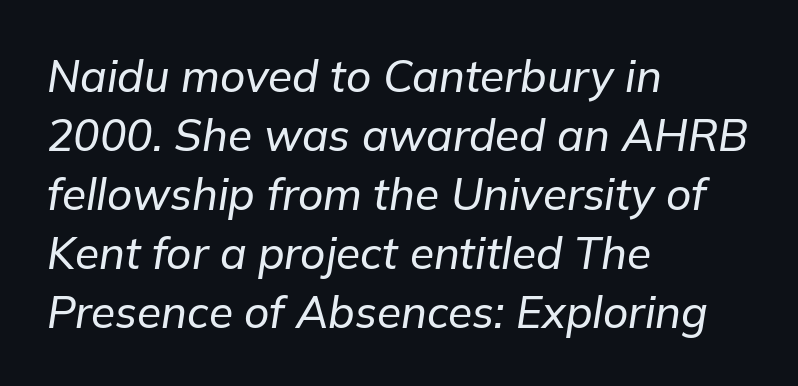
Q: Is the text italic (slanted)? A: Yes, it leans right by about 9 degrees.
Q: Is the text underlined? A: No.
Q: How is the paragraph aligned? A: Left-aligned.
Q: Is the spacing between letters normal or unusually wide? A: Normal.
Q: Is the spacing between lines tight, normal or loose? A: Normal.
Q: Width (condensed, normal, or wide)? A: Normal.
Q: Stroke contrast? A: Low.
Q: x-height? A: Medium.
Q: Monospaced? A: No.
